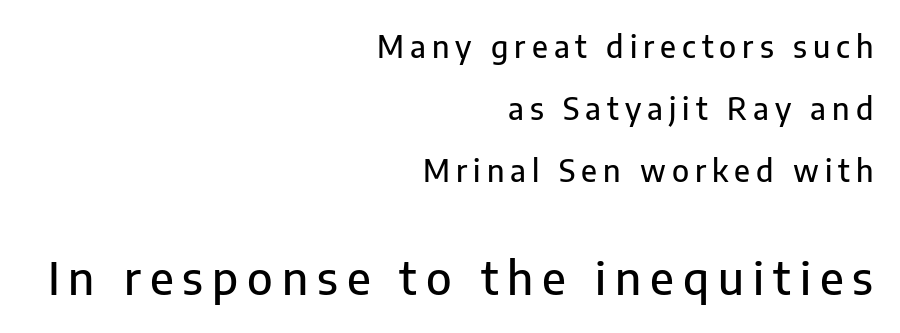
Q: Is the text italic (slanted)? A: No, it is upright.
Q: Is the typeface a serif or a sans-serif typeface? A: Sans-serif.
Q: Is the text underlined? A: No.
Q: How is the paragraph aligned? A: Right-aligned.
Q: Is the spacing between letters normal or unusually wide? A: Unusually wide.
Q: Is the spacing between lines tight, normal or loose? A: Loose.
Q: Which block of text is set in a larger size, the first (top) or the second (bottom)? A: The second (bottom) one.
Q: Width (condensed, normal, or wide)? A: Normal.
Q: Stroke contrast? A: Low.
Q: x-height? A: Medium.
Q: Monospaced? A: No.
